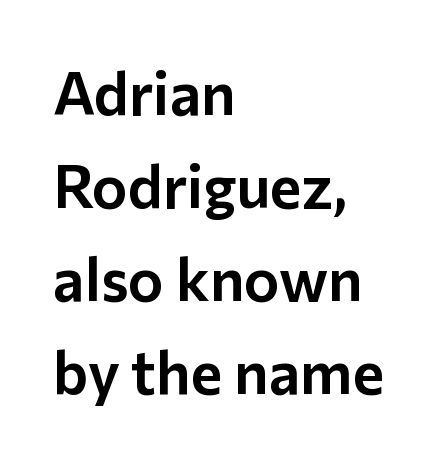
{"serif": "no", "italic": "no", "width": "normal", "stroke_contrast": "low", "x_height": "medium", "monospaced": "no", "underline": "no", "align": "left", "line_spacing": "normal", "line_spacing_ratio": 1.55, "letter_spacing": "normal", "letter_spacing_em": 0.0, "glyph_px": 60}
